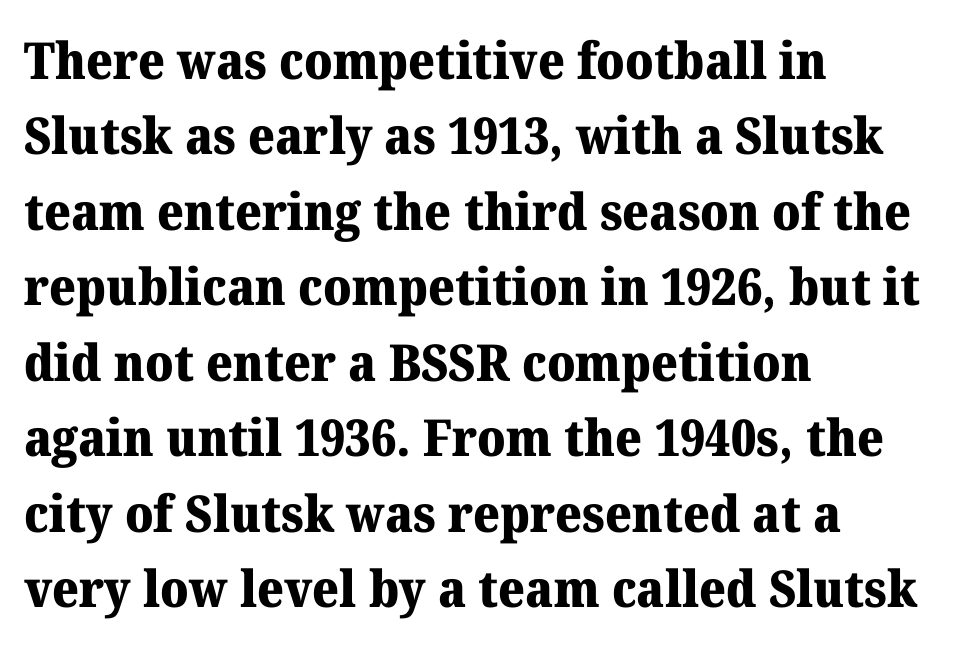
The space beneath each line is pristine and unruled. You can tell from the footed stems that serif type was used. The passage shown has conventional tracking throughout. Style check: upright. The letters advance in unequal steps, a hallmark of proportional type.
